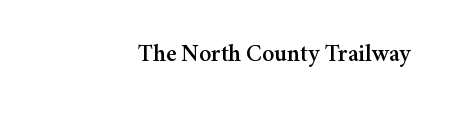
The image shows 24 px text type, upright; set right-aligned, normal letter spacing, not underlined.
